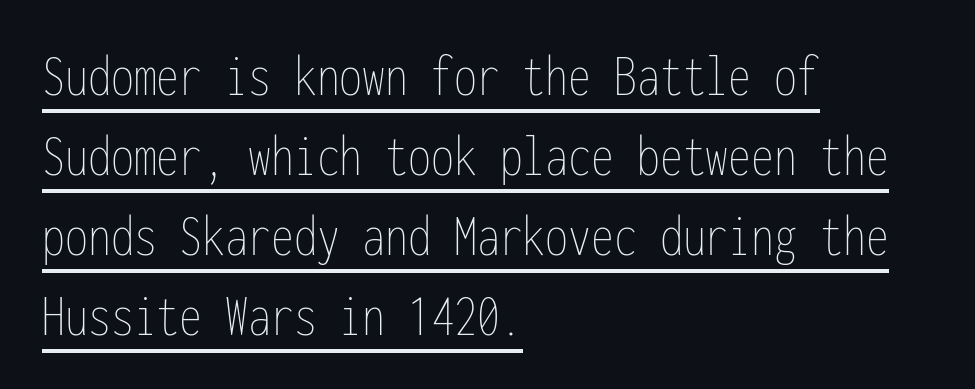
{"italic": "no", "bold": "no", "weight": "thin", "width": "condensed", "stroke_contrast": "low", "x_height": "medium", "monospaced": "yes", "underline": "yes", "align": "left", "line_spacing": "normal", "line_spacing_ratio": 1.31, "letter_spacing": "normal", "letter_spacing_em": 0.0, "glyph_px": 61}
